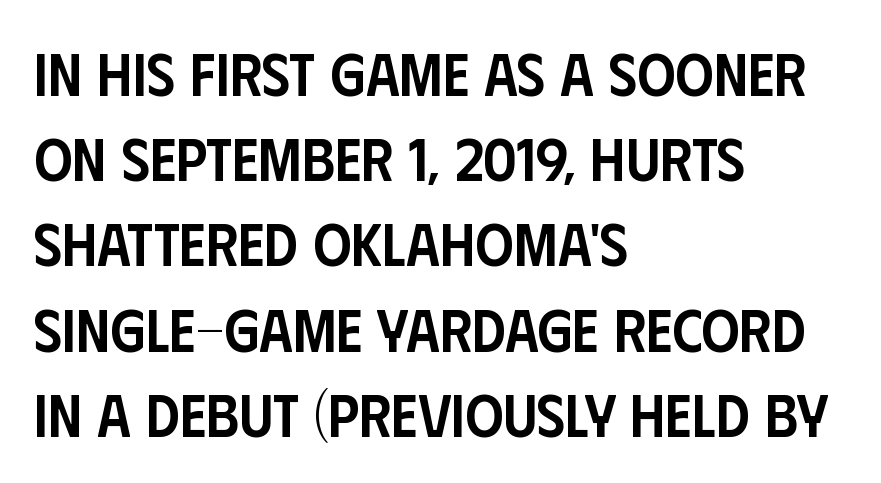
Q: Is the text bold? A: Semi-bold.
Q: Is the text italic (slanted)? A: No, it is upright.
Q: Is the typeface a serif or a sans-serif typeface? A: Sans-serif.
Q: Is the text underlined? A: No.
Q: How is the paragraph aligned? A: Left-aligned.
Q: Is the spacing between letters normal or unusually wide? A: Normal.
Q: Is the spacing between lines tight, normal or loose? A: Normal.
Q: Width (condensed, normal, or wide)? A: Condensed.
Q: Stroke contrast? A: Low.
Q: x-height? A: Large.
Q: Monospaced? A: No.
